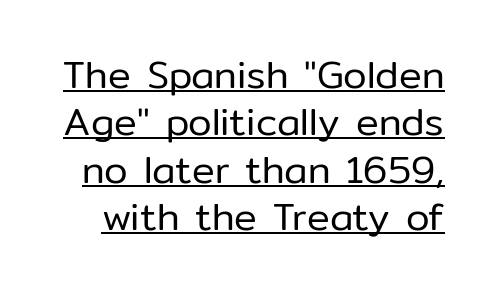
This rendering features underlined lettering. Normally led — the rows are evenly, conventionally spaced. You can tell it's not italic because the verticals are truly vertical. Is the letter spacing exaggerated? No — it looks like the ordinary default. Think of a printed novel: that variable character pitch is what you see here. No feet cap the strokes, marking this as sans-serif type.
